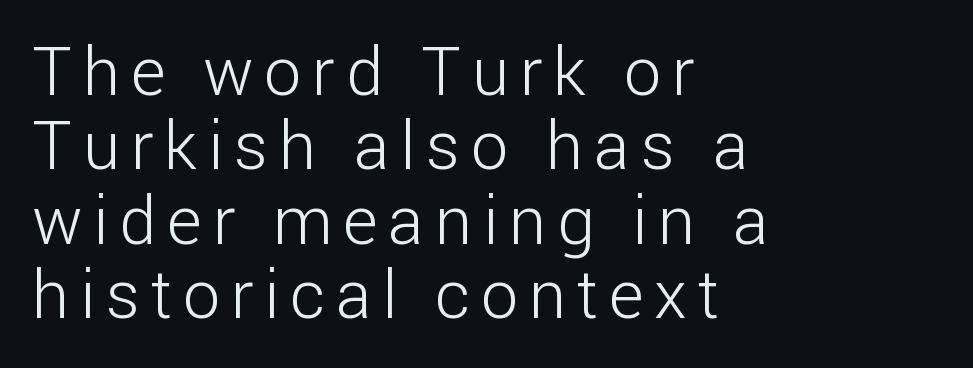
The image shows 67 px light sans-serif type, upright; set left-aligned, tight line spacing (1.11x), not underlined; low stroke contrast and a medium x-height.
